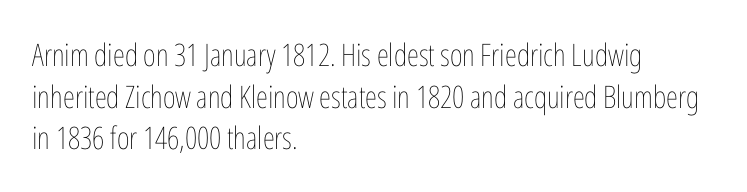
The image shows 31 px thin, condensed type, upright; set left-aligned, normal line spacing (1.34x), normal letter spacing, not underlined; low stroke contrast and a medium x-height.
